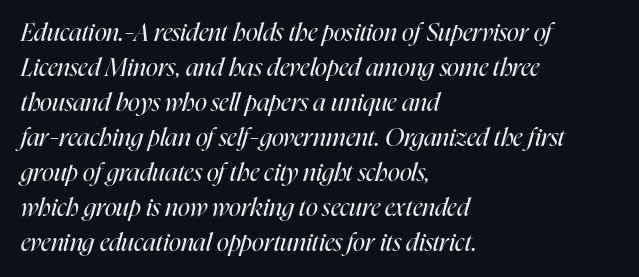
{"italic": "yes", "lean": "right", "slant_degrees": 16, "bold": "no", "underline": "no", "align": "left", "line_spacing": "normal", "line_spacing_ratio": 1.4, "letter_spacing": "normal", "letter_spacing_em": 0.0, "glyph_px": 25}
